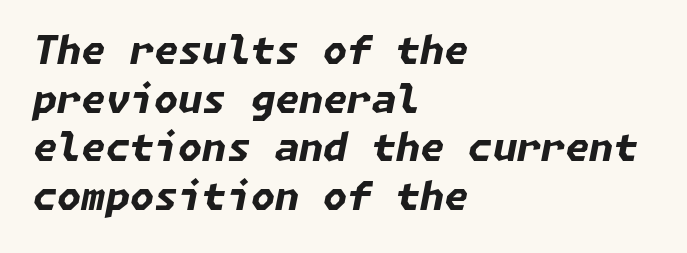
Q: Is the text bold? A: Yes.
Q: Is the text italic (slanted)? A: Yes, it leans right by about 11 degrees.
Q: Is the text underlined? A: No.
Q: How is the paragraph aligned? A: Left-aligned.
Q: Is the spacing between letters normal or unusually wide? A: Normal.
Q: Is the spacing between lines tight, normal or loose? A: Normal.
Q: Width (condensed, normal, or wide)? A: Normal.
Q: Stroke contrast? A: Low.
Q: x-height? A: Medium.
